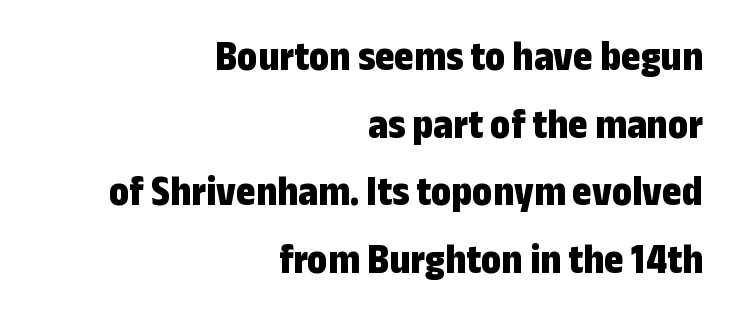
{"serif": "no", "italic": "no", "bold": "yes", "weight": "bold", "width": "condensed", "stroke_contrast": "low", "x_height": "medium", "monospaced": "no", "underline": "no", "align": "right", "line_spacing": "normal", "line_spacing_ratio": 1.61, "letter_spacing": "normal", "letter_spacing_em": 0.0, "glyph_px": 42}
